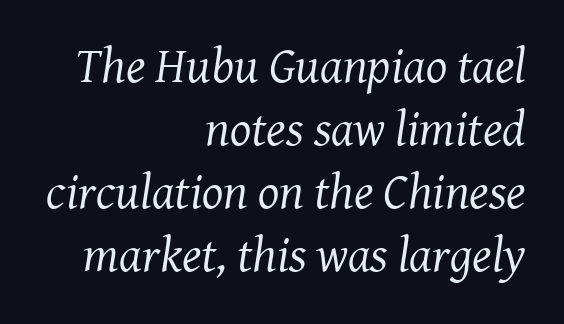
This sample uses an oblique cut, with every glyph tilted off the vertical. The face used here is seriffed, in the tradition of book romans. Nobody touched the tracking dial on this one. The words here are not underlined. Do the characters align in a grid? No, the font is proportional.
